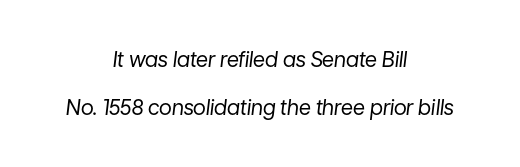
{"italic": "yes", "lean": "right", "slant_degrees": 7, "bold": "no", "underline": "no", "align": "center", "line_spacing": "loose", "line_spacing_ratio": 2.27, "letter_spacing": "normal", "letter_spacing_em": 0.0, "glyph_px": 21}
